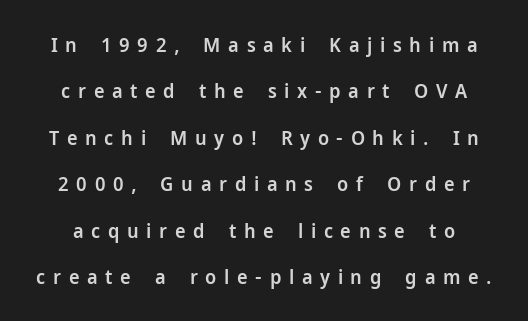
The image shows 20 px text type, upright; set loose line spacing (2.32x), unusually wide letter spacing (+0.38 em), not underlined.
